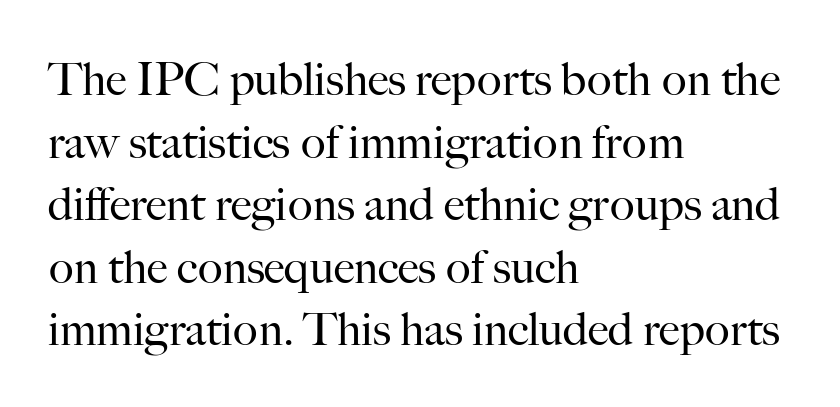
The image shows 46 px regular-weight serif type, upright; set left-aligned, normal line spacing (1.36x), normal letter spacing, not underlined; high stroke contrast and a small x-height.
